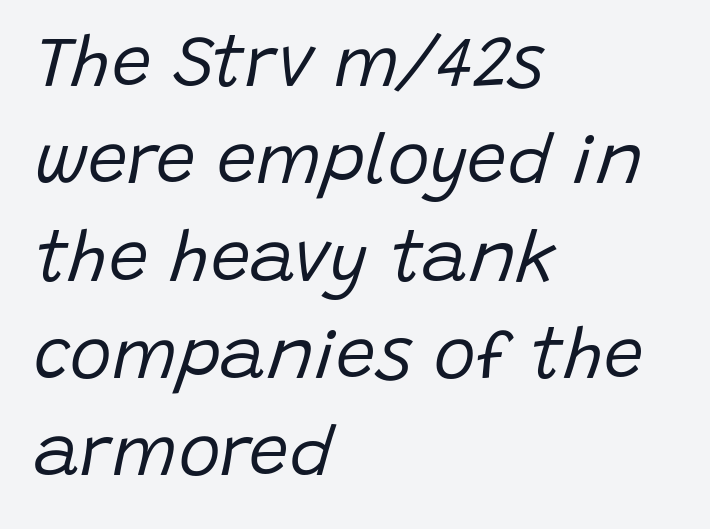
{"italic": "yes", "lean": "right", "slant_degrees": 15, "bold": "no", "weight": "regular", "width": "normal", "stroke_contrast": "low", "x_height": "large", "monospaced": "no", "underline": "no", "align": "left", "line_spacing": "normal", "line_spacing_ratio": 1.37, "letter_spacing": "normal", "letter_spacing_em": 0.0, "glyph_px": 71}
